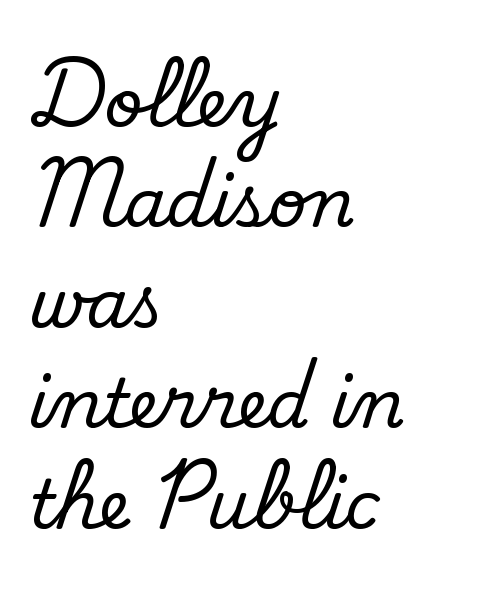
The image shows 67 px regular-weight sans-serif type; set left-aligned, normal line spacing (1.5x), normal letter spacing, not underlined; low stroke contrast and a small x-height.
